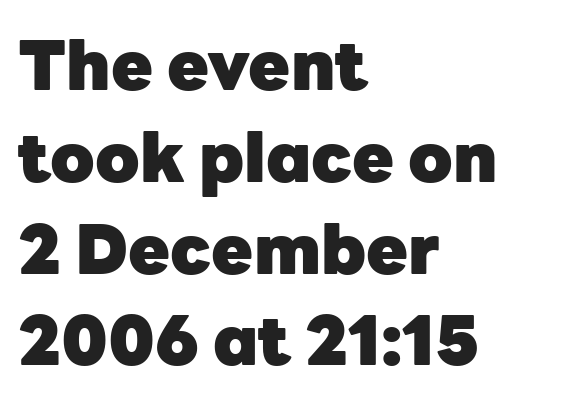
Chunky letters — that's bold for sure. In terms of leading, this rendering sits right in the middle. Characters follow at the spacing the type designer built in. Each letter keeps its own natural width here, so spacing adapts to shape. You can tell it's not italic because the verticals are truly vertical. Alignment: flush left.
